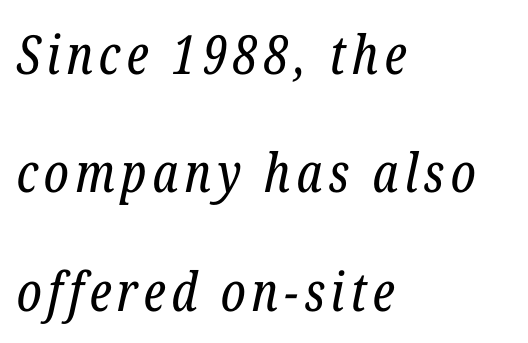
Each new line begins a long way beneath the previous one. If you drew a line through each stem, it would be angled. Character widths vary here, with narrow letters taking less room than wide ones. Is the stroke heavy? The answer is a plain regular-or-lighter. The foot of each line stays bare and open. The paragraph has a hard left edge and a soft right edge.
